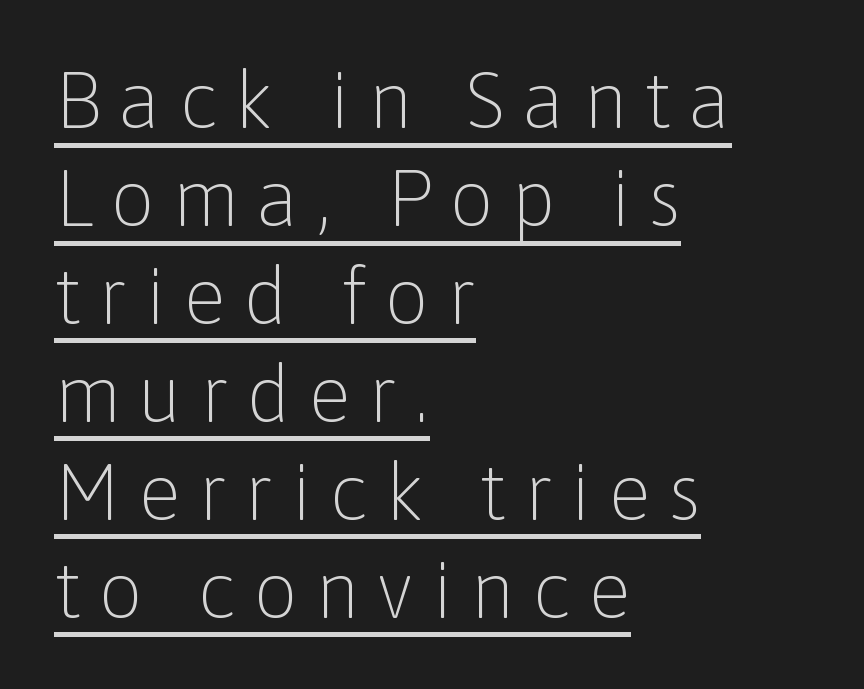
Q: Is the text bold? A: No.
Q: Is the text italic (slanted)? A: No, it is upright.
Q: Is the typeface a serif or a sans-serif typeface? A: Sans-serif.
Q: Is the text underlined? A: Yes.
Q: How is the paragraph aligned? A: Left-aligned.
Q: Is the spacing between letters normal or unusually wide? A: Unusually wide.
Q: Width (condensed, normal, or wide)? A: Normal.
Q: Stroke contrast? A: Low.
Q: x-height? A: Medium.
Q: Monospaced? A: No.
